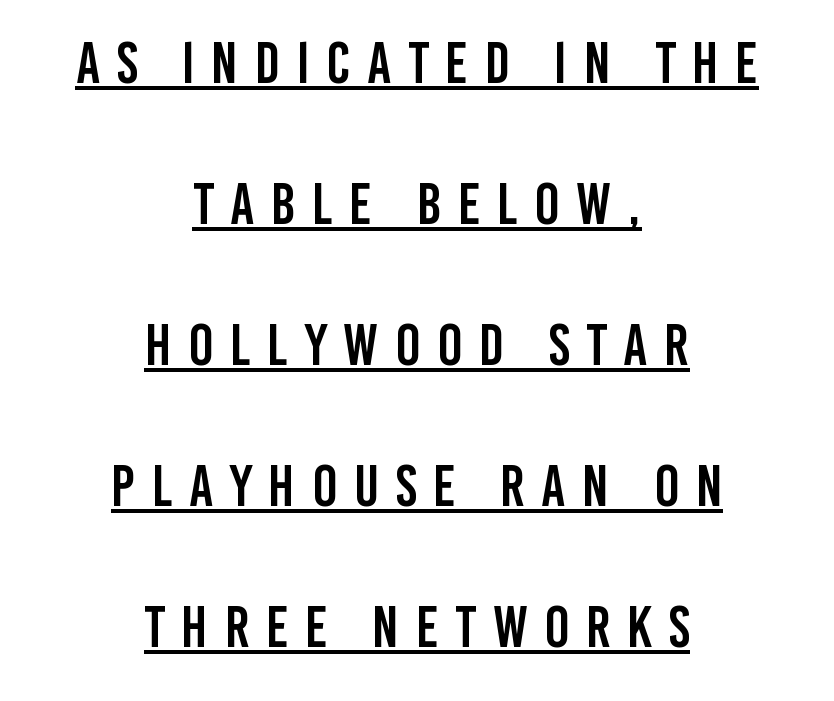
Q: Is the text italic (slanted)? A: No, it is upright.
Q: Is the typeface a serif or a sans-serif typeface? A: Sans-serif.
Q: Is the text underlined? A: Yes.
Q: How is the paragraph aligned? A: Centered.
Q: Is the spacing between letters normal or unusually wide? A: Unusually wide.
Q: Is the spacing between lines tight, normal or loose? A: Loose.
Q: Width (condensed, normal, or wide)? A: Condensed.
Q: Stroke contrast? A: Low.
Q: x-height? A: Large.
Q: Monospaced? A: No.
